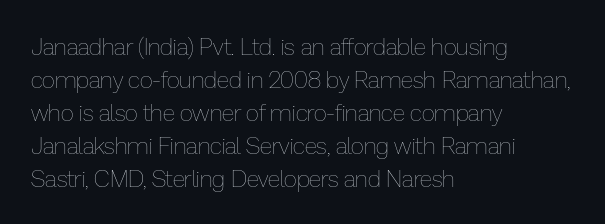
Q: Is the text bold? A: No.
Q: Is the text italic (slanted)? A: No, it is upright.
Q: Is the text underlined? A: No.
Q: How is the paragraph aligned? A: Left-aligned.
Q: Is the spacing between letters normal or unusually wide? A: Normal.
Q: Is the spacing between lines tight, normal or loose? A: Normal.
